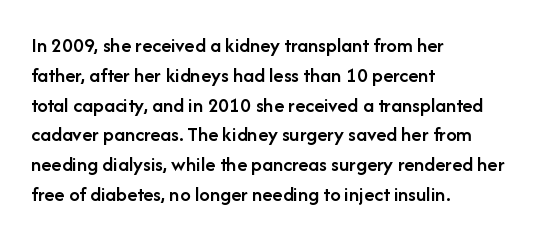
Every row of glyphs begins at an identical x-position on the left. Underlining? Definitely not there. What's the leading like? Ordinary, nothing unusual. The tracking reads as untouched default to a designer's eye. A fair bit of extra ink — the face is semibold, not bold.
